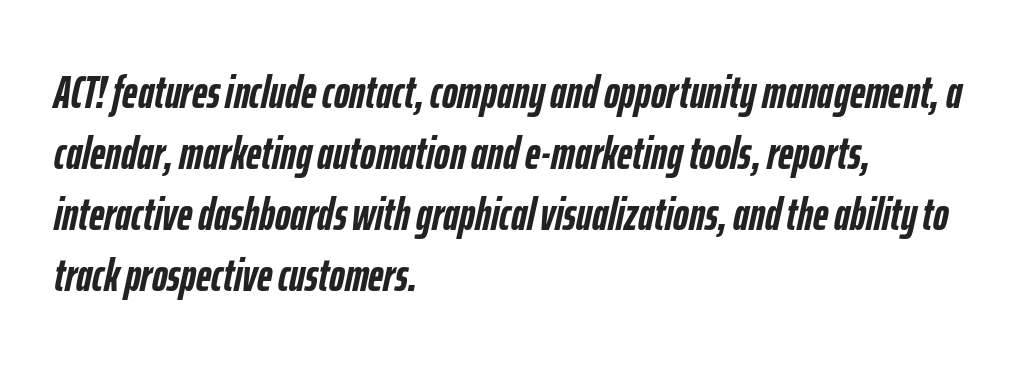
Type without underlining. Typesetter's note: full bold, strokes at maximum text heaviness. Is the letter spacing exaggerated? No — it looks like the ordinary default. These lines are set flush left with a ragged right edge.
